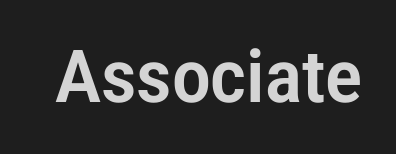
The image shows 73 px condensed sans-serif type, upright; set normal letter spacing, not underlined; low stroke contrast and a medium x-height.
